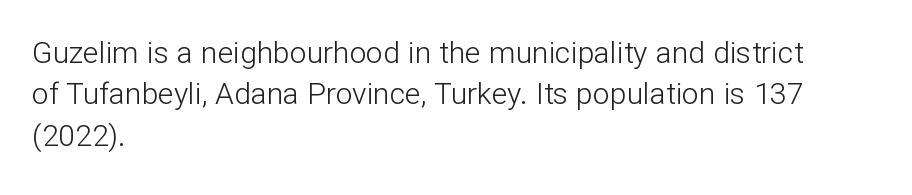
This rendering employs a face without finishing strokes, i.e., a sans-serif. Anything drawn beneath the words? Only blank space. Which margin do the lines hug? The left one — the right edge is uneven. This sample keeps an unexceptional amount of space between lines. Do the characters align in a grid? No, the font is proportional.
